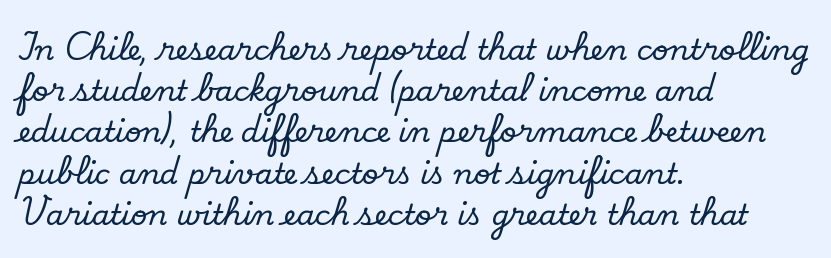
Q: Is the text italic (slanted)? A: Yes.
Q: Is the typeface a serif or a sans-serif typeface? A: Serif.
Q: Is the text underlined? A: No.
Q: How is the paragraph aligned? A: Left-aligned.
Q: Is the spacing between letters normal or unusually wide? A: Normal.
Q: Is the spacing between lines tight, normal or loose? A: Normal.
Q: Width (condensed, normal, or wide)? A: Normal.
Q: Stroke contrast? A: Low.
Q: x-height? A: Small.
Q: Monospaced? A: No.
